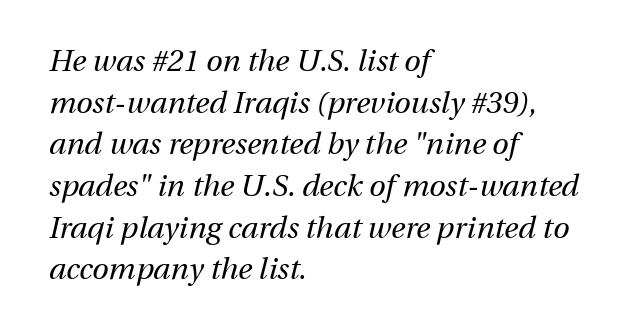
{"italic": "yes", "lean": "right", "slant_degrees": 13, "bold": "no", "weight": "regular", "width": "normal", "stroke_contrast": "medium", "x_height": "medium", "monospaced": "no", "underline": "no", "align": "left", "line_spacing": "normal", "line_spacing_ratio": 1.39, "letter_spacing": "normal", "letter_spacing_em": 0.0, "glyph_px": 30}
